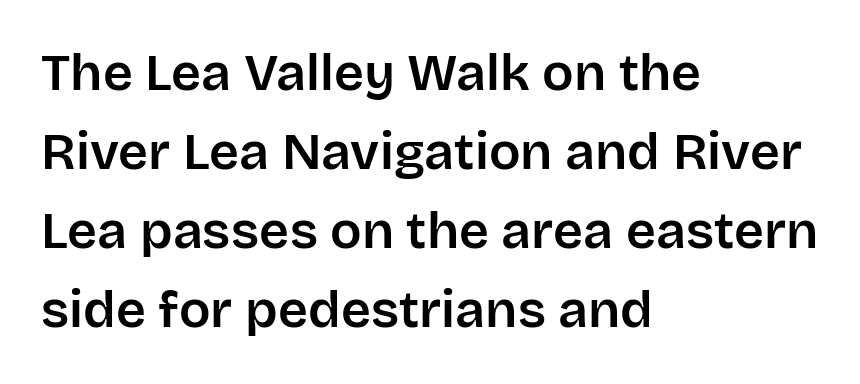
{"serif": "no", "italic": "no", "width": "normal", "stroke_contrast": "low", "x_height": "large", "monospaced": "no", "underline": "no", "align": "left", "line_spacing": "normal", "line_spacing_ratio": 1.52, "letter_spacing": "normal", "letter_spacing_em": 0.0, "glyph_px": 52}
